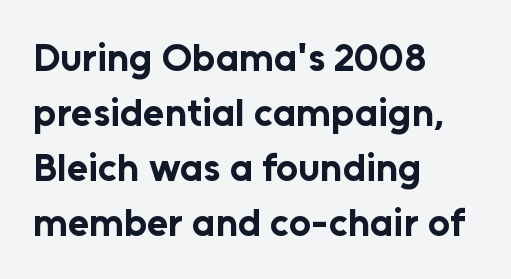
{"serif": "no", "italic": "no", "bold": "yes", "weight": "bold", "width": "normal", "stroke_contrast": "low", "x_height": "medium", "monospaced": "no", "underline": "no", "align": "left", "line_spacing": "normal", "line_spacing_ratio": 1.41, "letter_spacing": "normal", "letter_spacing_em": 0.0, "glyph_px": 39}
